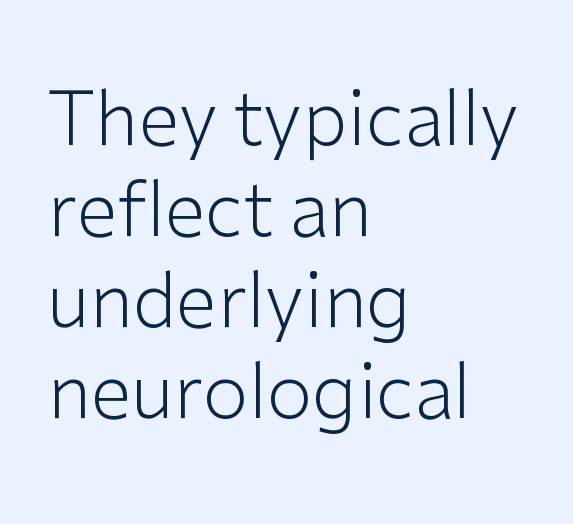
{"serif": "no", "italic": "no", "bold": "no", "weight": "light", "width": "normal", "stroke_contrast": "low", "x_height": "medium", "monospaced": "no", "underline": "no", "align": "left", "line_spacing_ratio": 1.23, "letter_spacing": "normal", "letter_spacing_em": 0.0, "glyph_px": 74}
